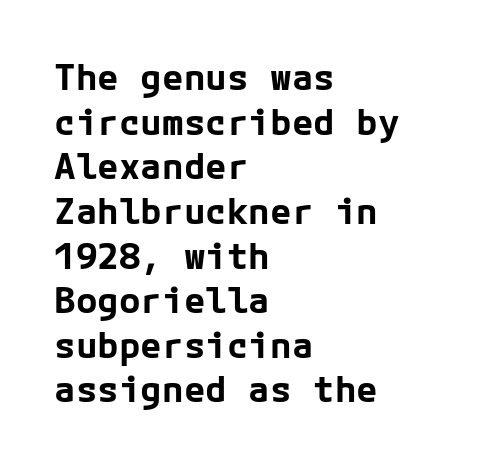
The letters sit at their default tracking, neither squeezed nor spread. The foot of each line stays bare and open. Typeset ragged right — the left edge is the straight one. Letterform terminals end flat and unadorned throughout the passage. Emphasis by weight is at full strength: bold.
